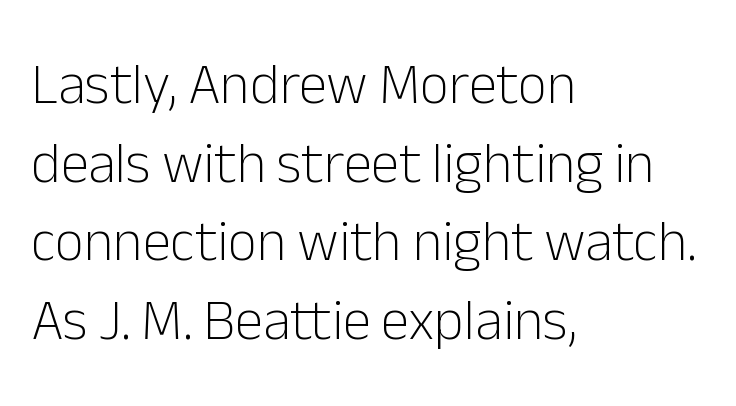
This sample has the flowing, uneven cadence of proportional lettering. The font's upright variant was chosen for this text. Characters follow at the spacing the type designer built in. Is the stroke heavy? The answer is a plain regular-or-lighter. The passage shown is typeset with a sans-serif family. Underline: absent.
